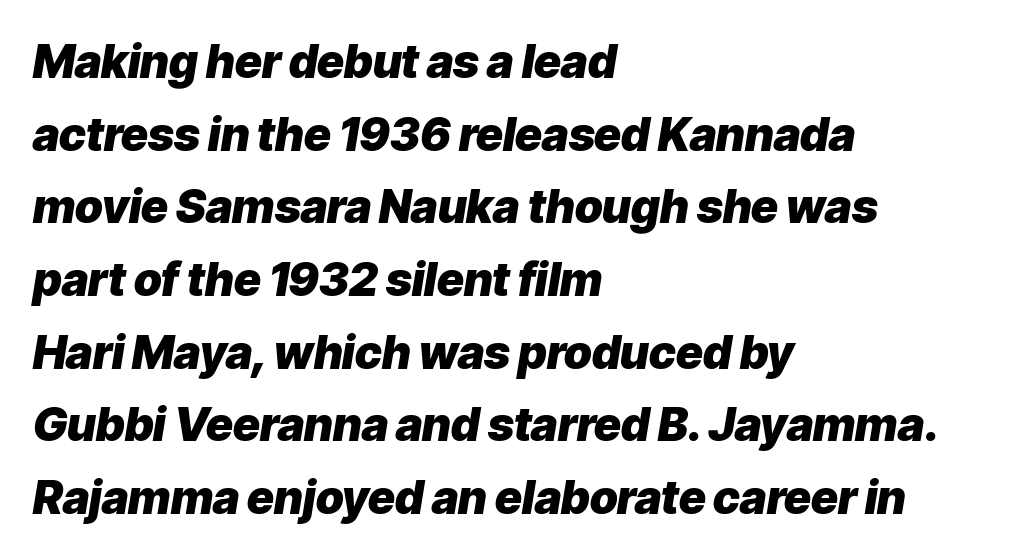
The image shows 46 px heavy type, italic (leaning right); set left-aligned, normal line spacing (1.58x), normal letter spacing, not underlined; low stroke contrast and a medium x-height.
